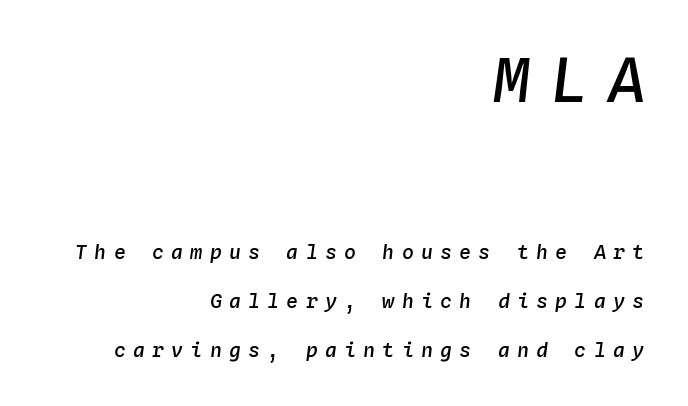
{"italic": "yes", "lean": "right", "slant_degrees": 4, "bold": "semi", "weight": "semibold", "width": "normal", "stroke_contrast": "low", "x_height": "medium", "monospaced": "yes", "underline": "no", "align": "right", "line_spacing": "loose", "line_spacing_ratio": 2.45, "letter_spacing": "wide", "letter_spacing_em": 0.36, "larger_block": "first", "size_ratio": 3.0, "glyph_px": 60}
